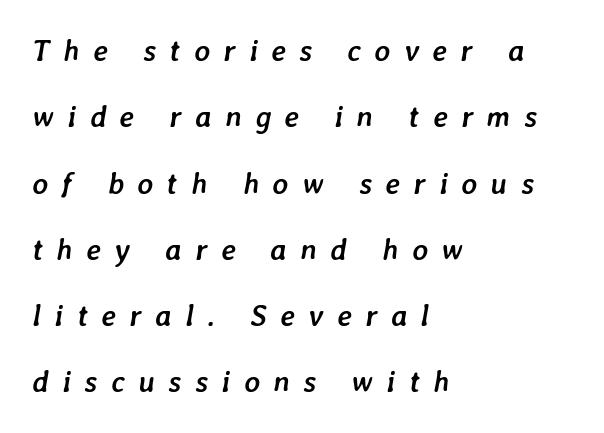
Q: Is the text bold? A: Yes.
Q: Is the text italic (slanted)? A: Yes, it leans right by about 7 degrees.
Q: Is the text underlined? A: No.
Q: How is the paragraph aligned? A: Left-aligned.
Q: Is the spacing between letters normal or unusually wide? A: Unusually wide.
Q: Is the spacing between lines tight, normal or loose? A: Loose.
Q: Width (condensed, normal, or wide)? A: Normal.
Q: Stroke contrast? A: Low.
Q: x-height? A: Medium.
Q: Monospaced? A: No.
